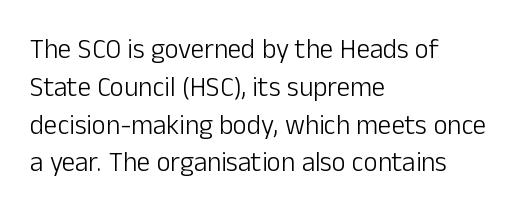
The image shows 27 px text type, upright; set left-aligned, normal line spacing (1.4x), normal letter spacing, not underlined.
